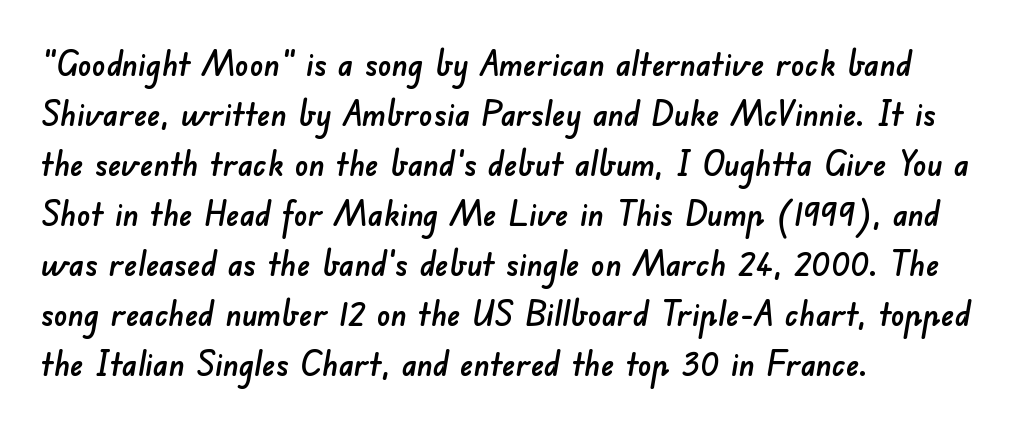
Summary of vertical rhythm: regular, with standard interline spacing. Observe the ordinary spacing: letters are neighbours, not strangers. Stroke terminals: plain, sans-serif. Type without underlining.
